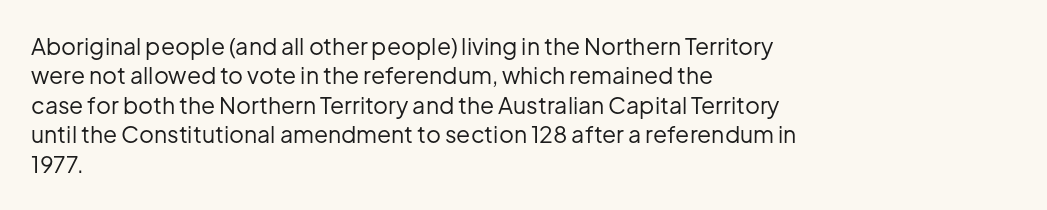
It's the straight-up-and-down kind of type. The face used here is rendered with its standard letterfit. The setting favours the left margin, as ordinary paragraphs usually do. This is not heavy type; no bold has been used. Interline gaps are of average width in this sample.
